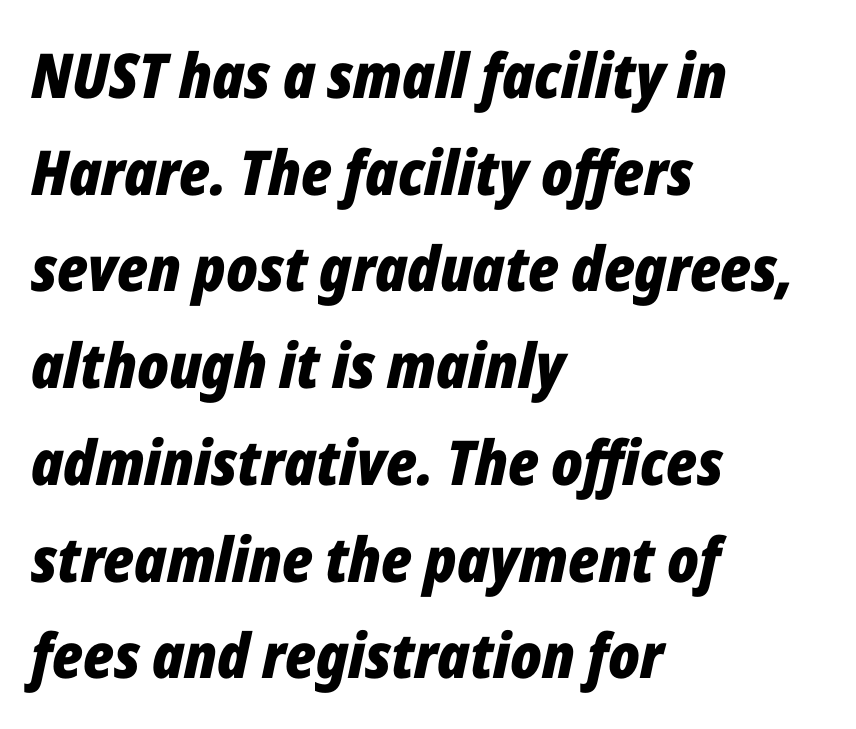
The image shows 62 px bold, condensed type, italic (leaning right); set left-aligned, normal line spacing (1.56x), normal letter spacing, not underlined; low stroke contrast and a medium x-height.
